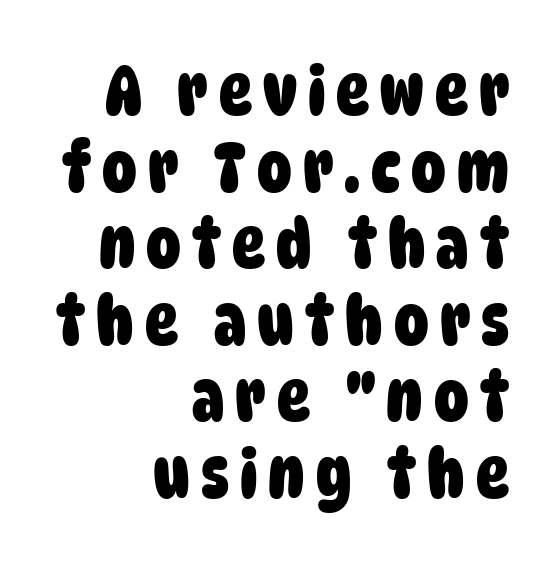
The image shows 69 px heavy, condensed sans-serif type; set right-aligned, tight line spacing (1.11x), not underlined; low stroke contrast and a large x-height.
